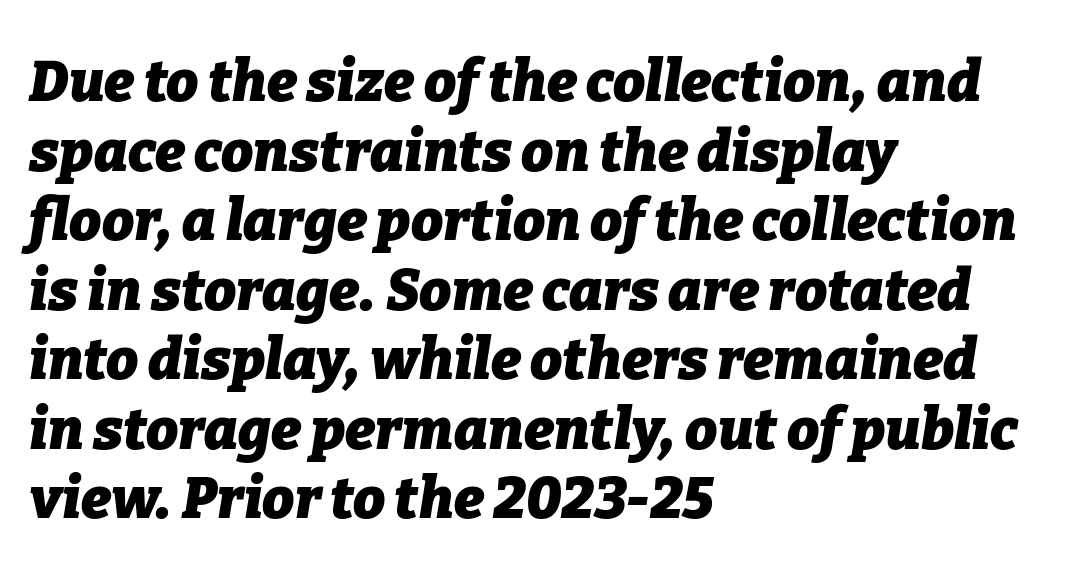
Varying glyph widths throughout — classic text-font behaviour. This rendering leaves character spacing at its baseline value. Teacher's note: observe the even left margin — that is flush-left alignment. Words float on clear page, feet unadorned. The axis of the letterforms is tilted away from vertical. Weight check: bold — yes, fully.
